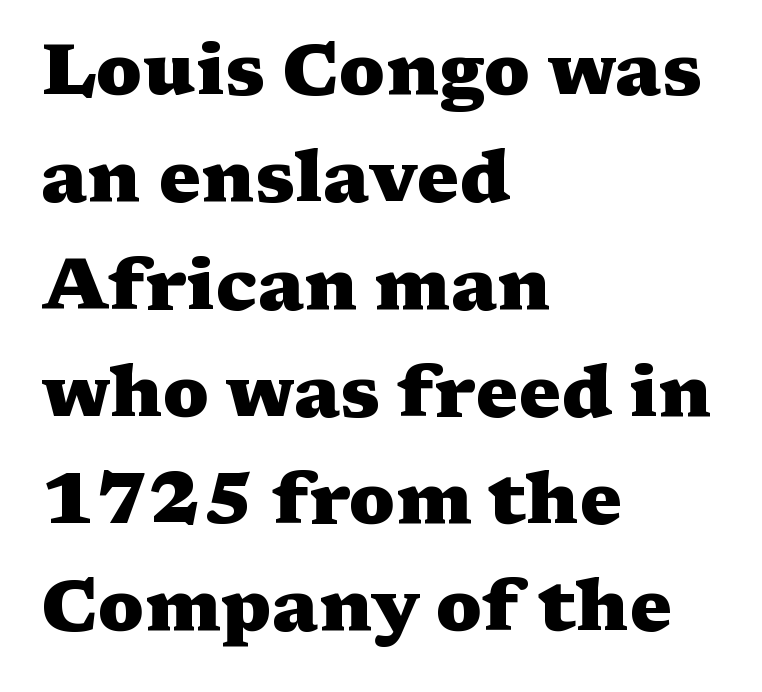
Normally led — the rows are evenly, conventionally spaced. The sample has been set heavy, in full bold. Nothing unusual about the tracking: characters are spaced as the font intends. Spacing verdict: proportional, widths tailored to each character. You can tell from the footed stems that serif type was used.
